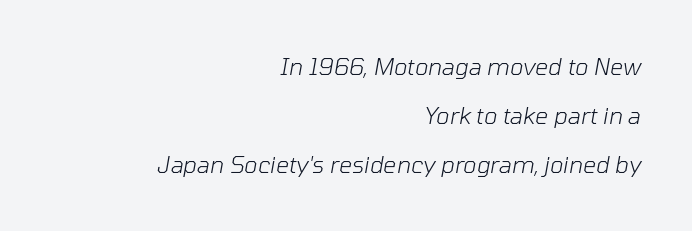
The image shows 23 px text type, italic (leaning right); set right-aligned, loose line spacing (2.14x), normal letter spacing, not underlined.
